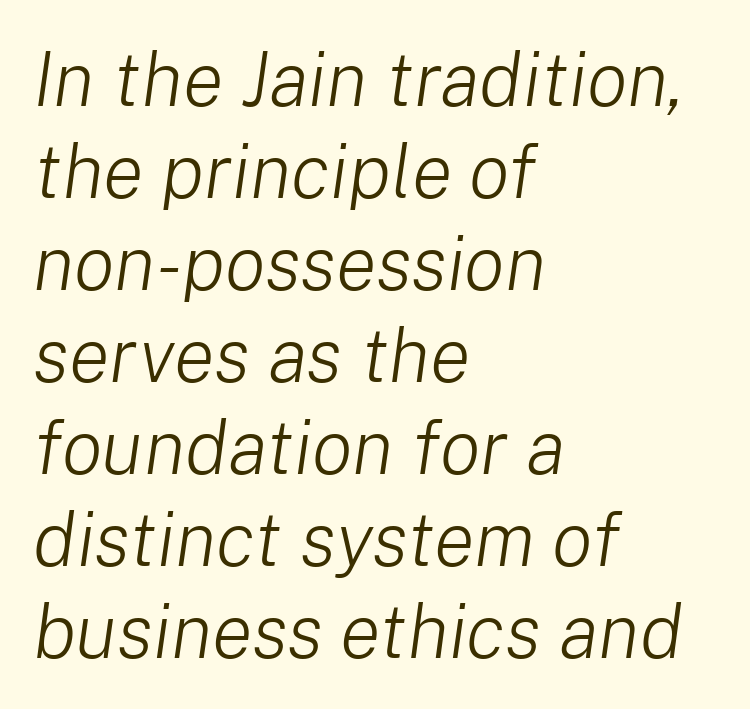
{"italic": "yes", "lean": "right", "slant_degrees": 8, "bold": "no", "weight": "light", "width": "normal", "stroke_contrast": "low", "x_height": "medium", "monospaced": "no", "underline": "no", "align": "left", "line_spacing_ratio": 1.21, "letter_spacing": "normal", "letter_spacing_em": 0.0, "glyph_px": 76}
